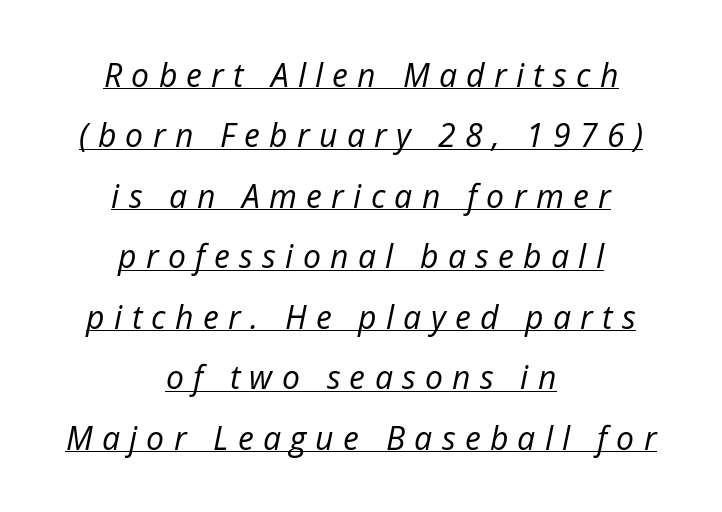
Descenders here cross a horizontal rule under the line. Typeset on center — no edge is straight. The passage shown leans; its letterforms are oblique. Caption: expanded tracking, letters set apart. The rendering uses natural spacing where letterforms have individual widths. Weight: regular or lighter.
